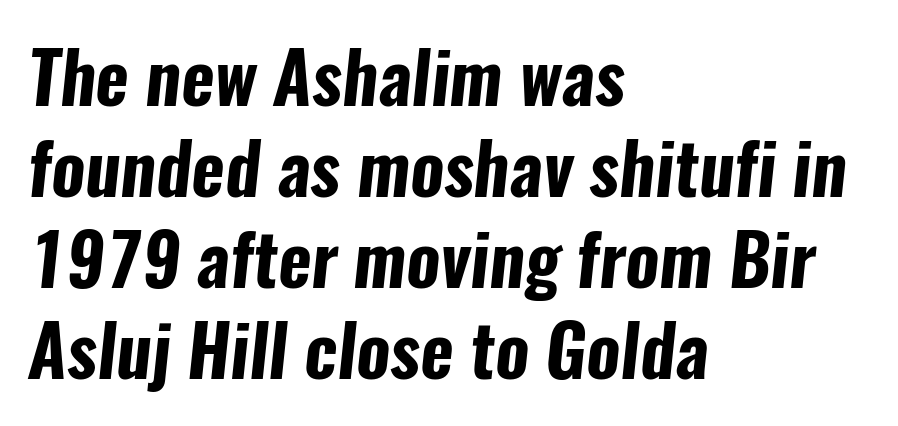
The rendering uses a bold face; every stroke is thick and dark. How are the letters spaced? Ordinarily, with no added tracking. Regarding leading, the lines here are spaced in the standard way. Think of a printed novel: that variable character pitch is what you see here. This sample uses a sans-serif face. A clean baseline with only descenders dipping below it.
